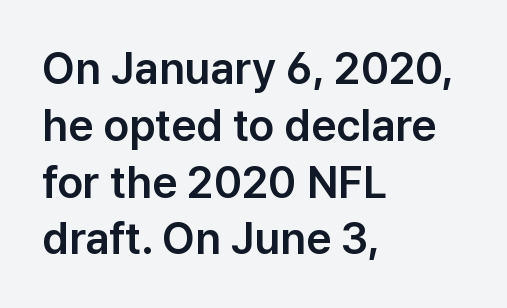
The image shows 44 px sans-serif type, upright; set left-aligned, normal line spacing (1.29x), normal letter spacing, not underlined; low stroke contrast and a medium x-height.
